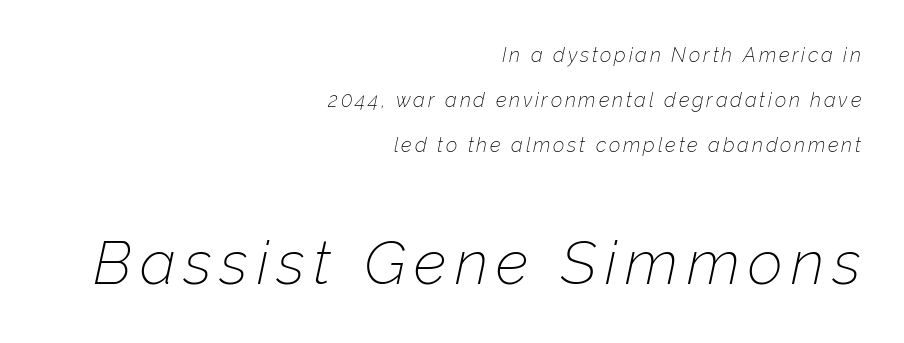
{"italic": "yes", "lean": "right", "slant_degrees": 12, "bold": "no", "weight": "thin", "width": "normal", "stroke_contrast": "low", "x_height": "medium", "monospaced": "no", "underline": "no", "align": "right", "line_spacing": "loose", "line_spacing_ratio": 2.24, "larger_block": "second", "size_ratio": 3.05, "glyph_px": 61}
